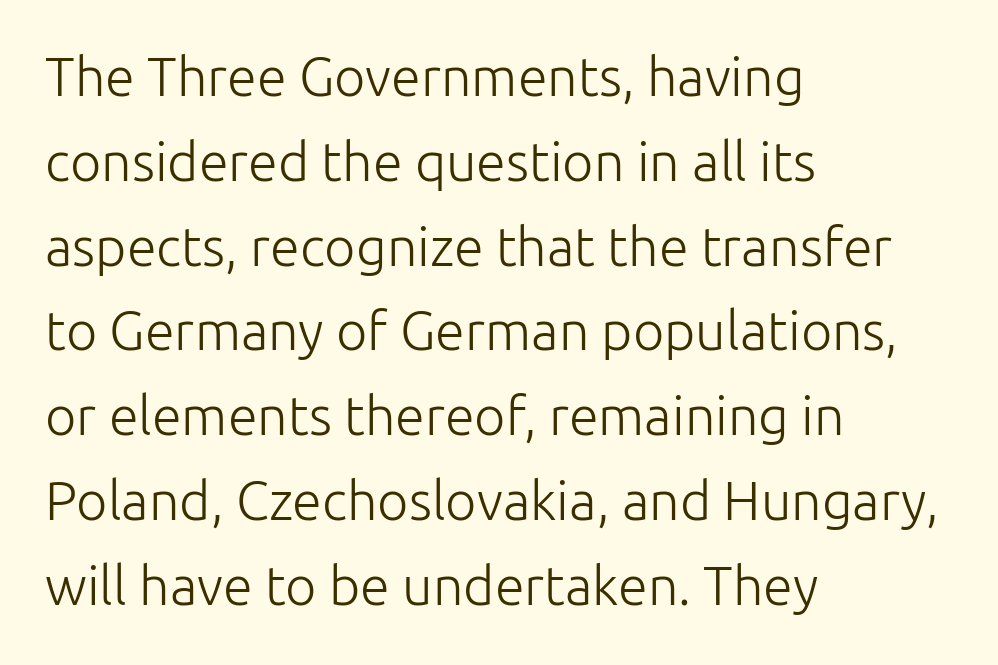
Underlining? Definitely not there. No chunkiness to these letters — they're not bold. This block has exactly the height ordinary leading produces. The rendering anchors every line to the left-hand side. Is this a fixed-width face? No — the glyphs have proportional, varying widths.
